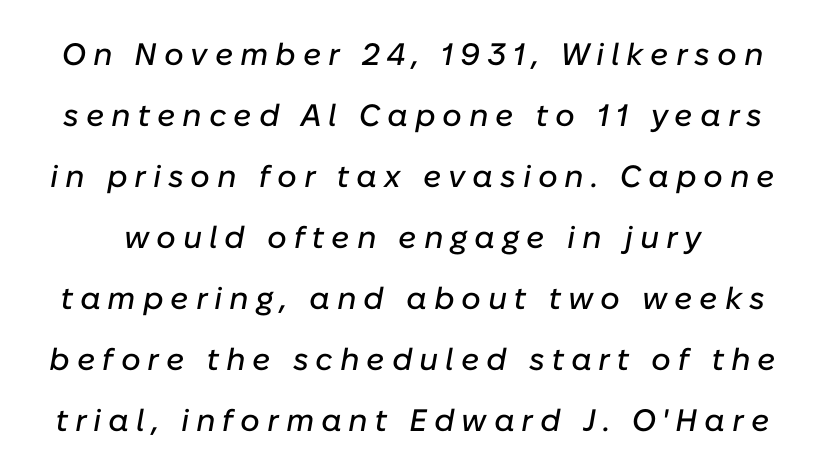
{"italic": "yes", "lean": "right", "slant_degrees": 10, "width": "normal", "stroke_contrast": "low", "x_height": "medium", "monospaced": "no", "underline": "no", "line_spacing": "loose", "line_spacing_ratio": 1.97, "letter_spacing": "wide", "letter_spacing_em": 0.22, "glyph_px": 31}
